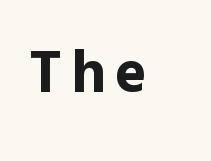
Decoration check: the copy has no underline. Does the weight exceed regular? Yes, all the way to bold. Every character sits straight up, as roman type does. Character widths vary here, with narrow letters taking less room than wide ones.
